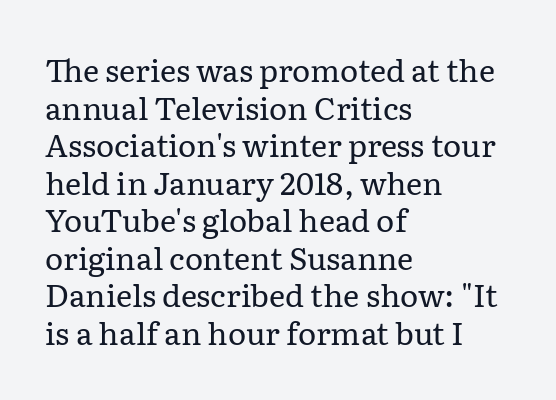
The passage shown has conventional tracking throughout. Is there any slant? The stems are plumb. Is this a sans? No — the strokes have serifs. Words float on clear page, feet unadorned. Is this a fixed-width face? No — the glyphs have proportional, varying widths.
